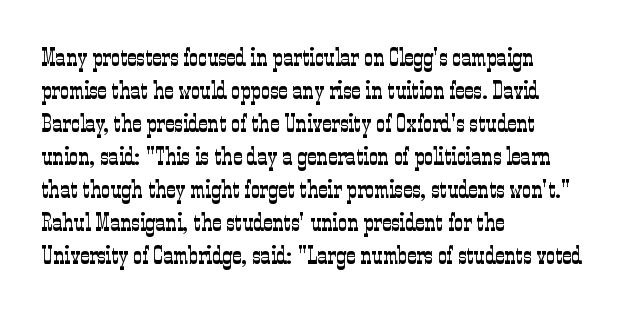
Q: Is the text bold? A: No.
Q: Is the text italic (slanted)? A: No, it is upright.
Q: Is the text underlined? A: No.
Q: How is the paragraph aligned? A: Left-aligned.
Q: Is the spacing between letters normal or unusually wide? A: Normal.
Q: Is the spacing between lines tight, normal or loose? A: Normal.
